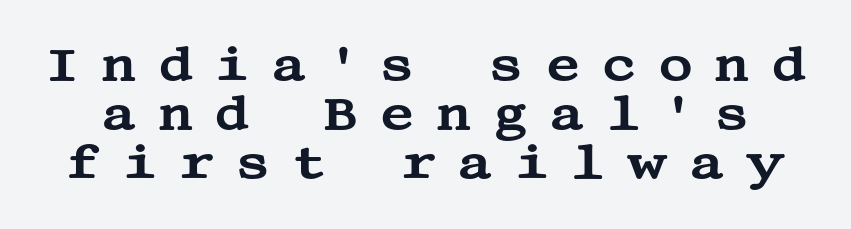
{"serif": "yes", "italic": "no", "width": "wide", "stroke_contrast": "medium", "x_height": "large", "underline": "no", "line_spacing": "tight", "line_spacing_ratio": 1.02, "letter_spacing": "wide", "letter_spacing_em": 0.44, "glyph_px": 48}
